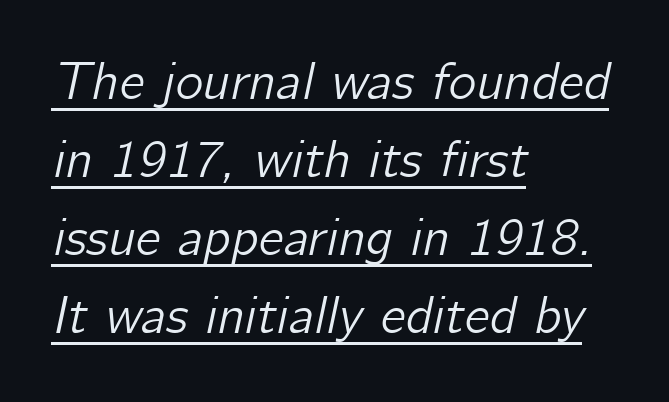
The rows are spaced the way most documents space them. Looking at the ascenders, they clearly lean. This sample has the flowing, uneven cadence of proportional lettering. This rendering features underlined lettering.
